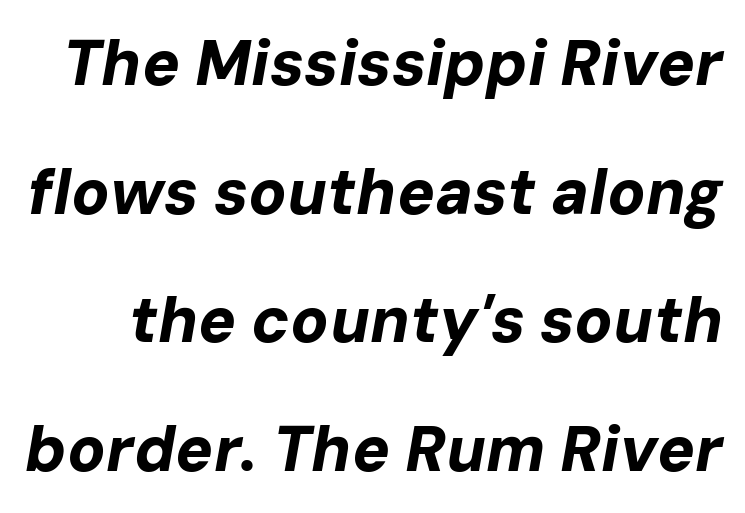
Q: Is the text bold? A: Yes.
Q: Is the text italic (slanted)? A: Yes, it leans right by about 10 degrees.
Q: Is the text underlined? A: No.
Q: Is the spacing between letters normal or unusually wide? A: Normal.
Q: Is the spacing between lines tight, normal or loose? A: Loose.
Q: Width (condensed, normal, or wide)? A: Normal.
Q: Stroke contrast? A: Low.
Q: x-height? A: Medium.
Q: Monospaced? A: No.
